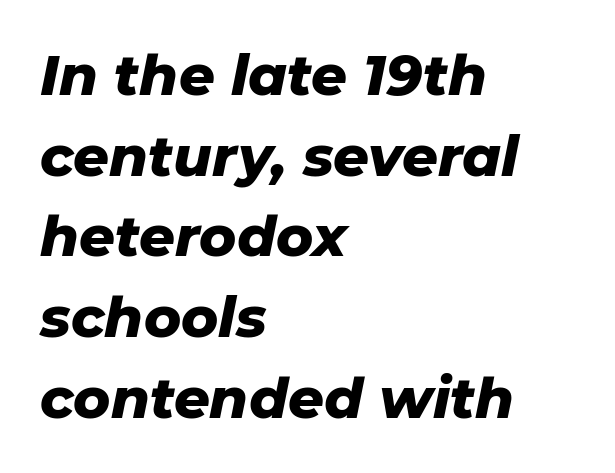
The image shows 56 px heavy type, italic (leaning right); set left-aligned, normal line spacing (1.44x), normal letter spacing, not underlined; low stroke contrast and a medium x-height.
